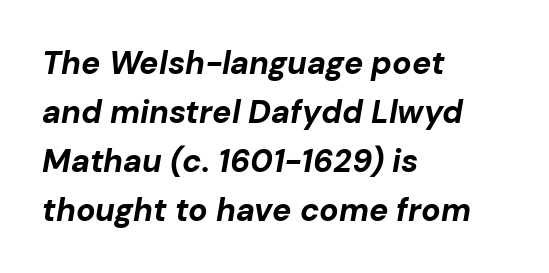
Students, note that the glyphs here touch the page at normal intervals. The foot of each line stays bare and open. Leftover space on each line is placed entirely after the last word. Chunky letters — that's bold for sure. The leading is moderate, giving the passage an even texture.
